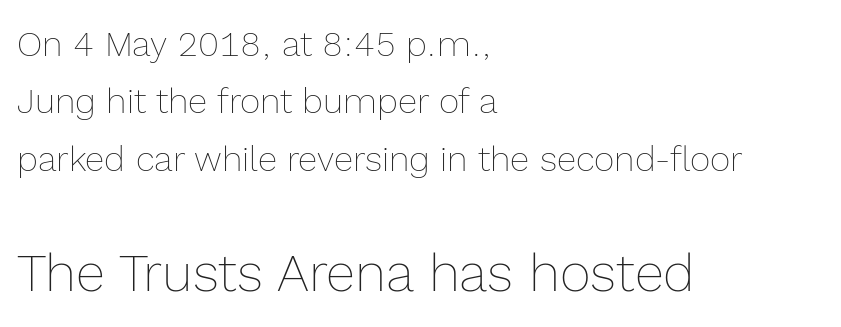
Weight class: somewhere from thin through regular. The block sitting lower on the canvas is the one with enlarged characters. Style check: upright. Students, note that the glyphs here touch the page at normal intervals. All the whitespace from short lines collects on the right.
